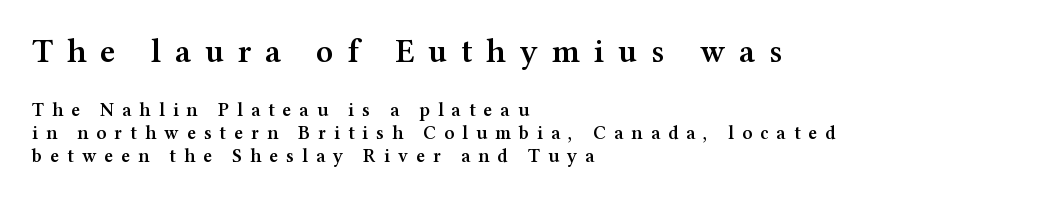
Of the two passages, the one on top uses the larger point size. The area under the type is left untouched. The letters advance in unequal steps, a hallmark of proportional type. Slightly chunky letters — semibold, I'd say, not full bold. The type is letterspaced generously, with wide tracking. You can tell from the footed stems that serif type was used.
